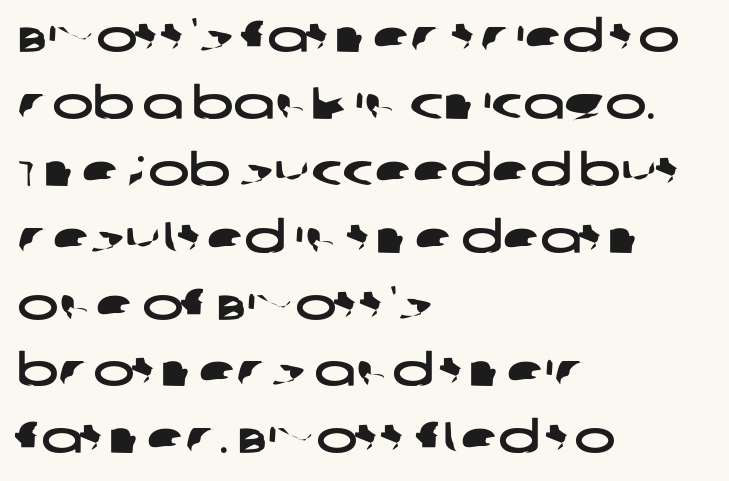
{"serif": "no", "width": "wide", "stroke_contrast": "low", "x_height": "large", "monospaced": "no", "underline": "no", "align": "left", "line_spacing": "normal", "line_spacing_ratio": 1.52, "letter_spacing": "normal", "letter_spacing_em": 0.0, "glyph_px": 44}
